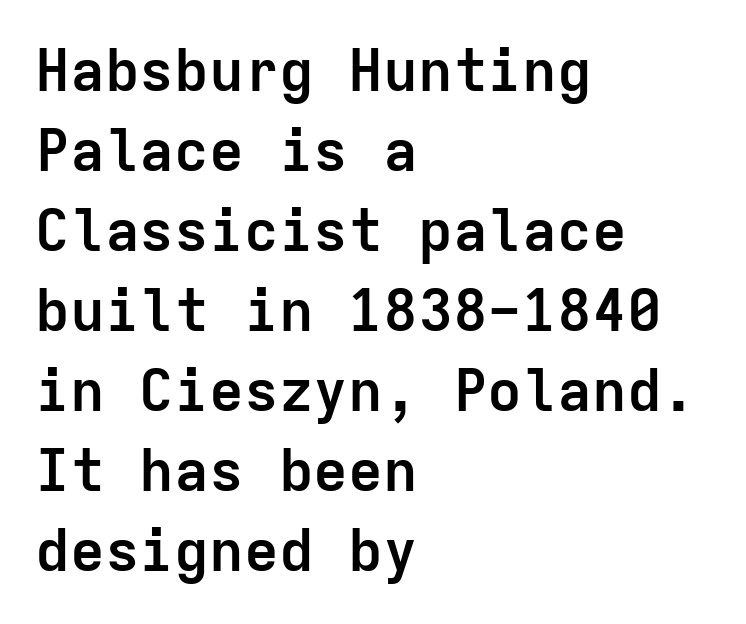
{"serif": "no", "italic": "no", "bold": "yes", "weight": "semibold", "width": "normal", "stroke_contrast": "low", "x_height": "medium", "monospaced": "yes", "underline": "no", "align": "left", "line_spacing": "normal", "line_spacing_ratio": 1.38, "letter_spacing": "normal", "letter_spacing_em": 0.0, "glyph_px": 58}
